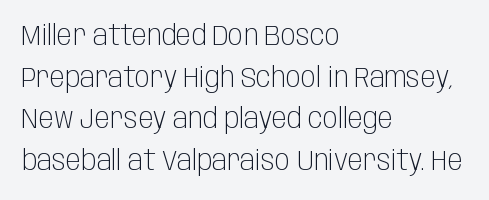
{"serif": "no", "italic": "no", "bold": "no", "weight": "light", "width": "condensed", "stroke_contrast": "low", "x_height": "large", "monospaced": "no", "underline": "no", "align": "left", "line_spacing": "normal", "line_spacing_ratio": 1.49, "letter_spacing": "normal", "letter_spacing_em": 0.0, "glyph_px": 28}
